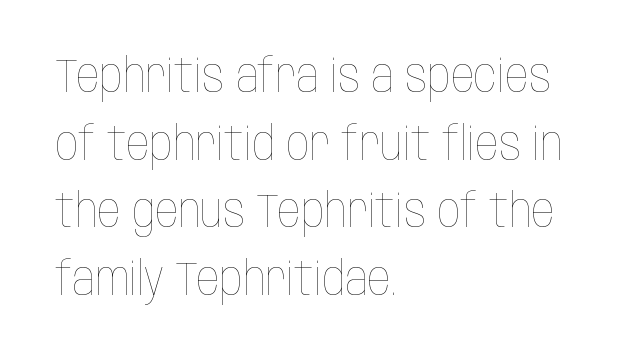
The image shows 46 px thin, condensed type, upright; set left-aligned, normal line spacing (1.47x), normal letter spacing, not underlined; low stroke contrast and a large x-height.
